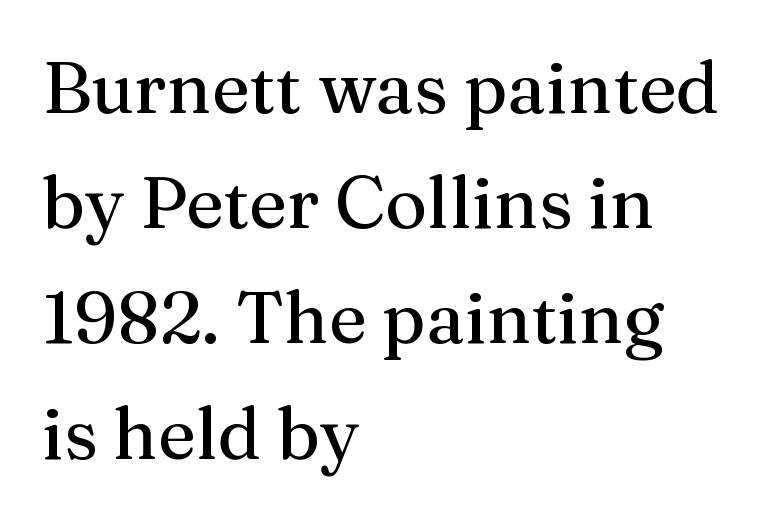
{"serif": "yes", "italic": "no", "width": "normal", "stroke_contrast": "medium", "x_height": "medium", "monospaced": "no", "underline": "no", "align": "left", "line_spacing": "normal", "line_spacing_ratio": 1.6, "letter_spacing": "normal", "letter_spacing_em": 0.0, "glyph_px": 72}
